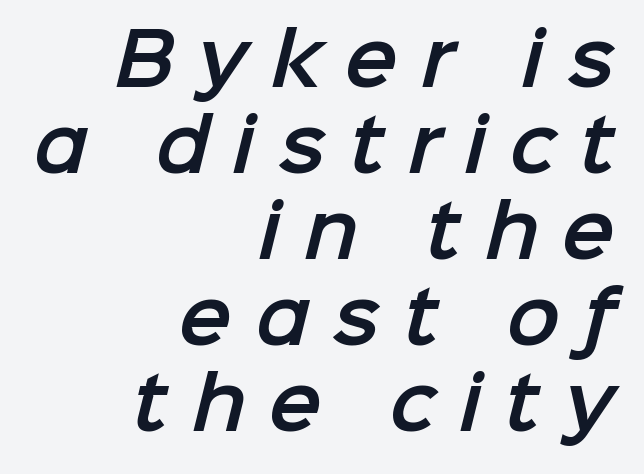
The image shows 71 px sans-serif type; set right-aligned, line spacing 1.21x, unusually wide letter spacing (+0.32 em), not underlined; low stroke contrast and a medium x-height.
